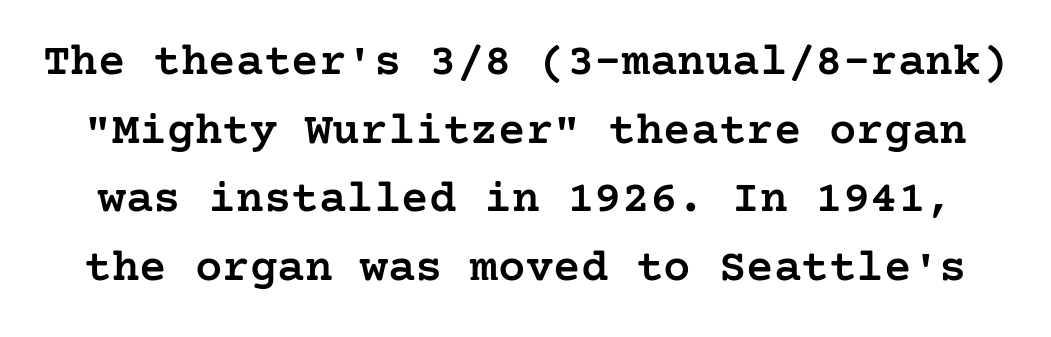
{"serif": "yes", "italic": "no", "bold": "semi", "weight": "semibold", "width": "normal", "stroke_contrast": "low", "x_height": "medium", "underline": "no", "line_spacing": "normal", "line_spacing_ratio": 1.49, "letter_spacing": "normal", "letter_spacing_em": 0.0, "glyph_px": 46}
